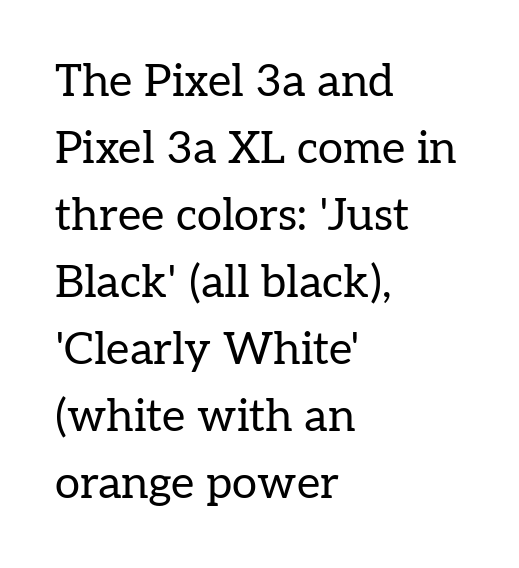
The image shows 45 px regular-weight serif type, upright; set left-aligned, normal line spacing (1.49x), normal letter spacing, not underlined; low stroke contrast and a medium x-height.
